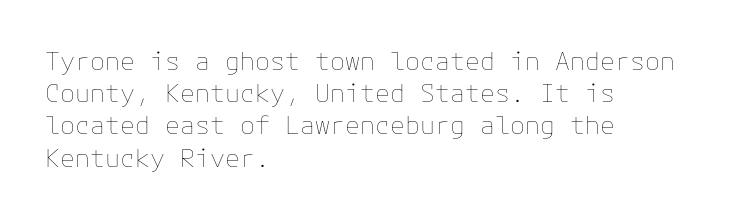
The image shows 25 px text type, upright; set left-aligned, normal line spacing (1.29x), normal letter spacing, not underlined.
